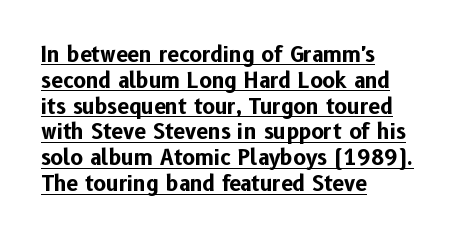
Q: Is the text bold? A: Yes.
Q: Is the text italic (slanted)? A: No, it is upright.
Q: Is the text underlined? A: Yes.
Q: How is the paragraph aligned? A: Left-aligned.
Q: Is the spacing between letters normal or unusually wide? A: Normal.
